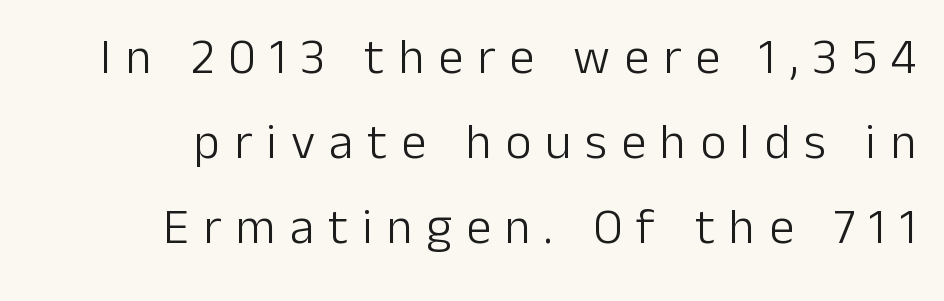
Rendered with straight, roman letterforms. Weight: regular or lighter. The horizontal fit of the characters is loose and conspicuously gappy. The rendering anchors every line to the right-hand side. Rule under the text: the space is simply empty.
